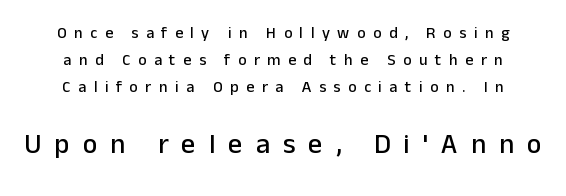
Q: Is the text italic (slanted)? A: No, it is upright.
Q: Is the typeface a serif or a sans-serif typeface? A: Sans-serif.
Q: Is the text underlined? A: No.
Q: How is the paragraph aligned? A: Centered.
Q: Is the spacing between letters normal or unusually wide? A: Unusually wide.
Q: Is the spacing between lines tight, normal or loose? A: Normal.
Q: Which block of text is set in a larger size, the first (top) or the second (bottom)? A: The second (bottom) one.
Q: Width (condensed, normal, or wide)? A: Normal.
Q: Stroke contrast? A: Low.
Q: x-height? A: Medium.
Q: Monospaced? A: No.
